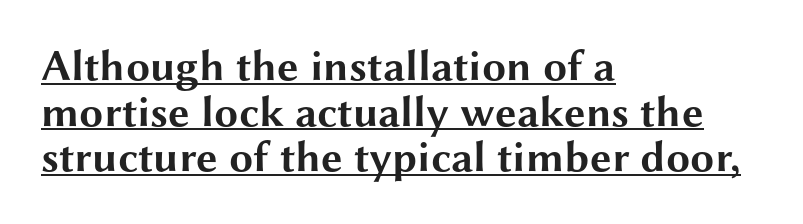
Emphasis is given by a line drawn under the lettering. In terms of letterform style, serifs are entirely absent. The letterforms sit shoulder to shoulder at normal distance. Do the characters align in a grid? No, the font is proportional. These lines stack with their left ends in a neat column. If you drew a line through each stem, it would be perfectly vertical.
